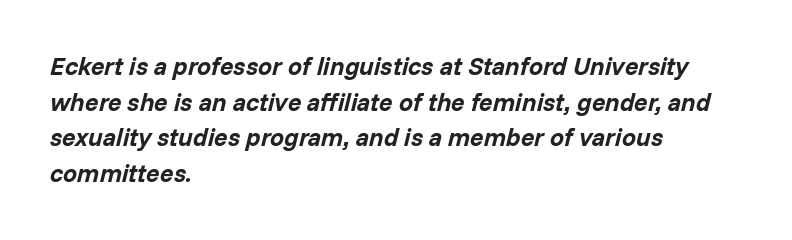
Q: Is the text bold? A: Yes.
Q: Is the text italic (slanted)? A: Yes, it leans right by about 14 degrees.
Q: Is the text underlined? A: No.
Q: How is the paragraph aligned? A: Left-aligned.
Q: Is the spacing between letters normal or unusually wide? A: Normal.
Q: Is the spacing between lines tight, normal or loose? A: Normal.
